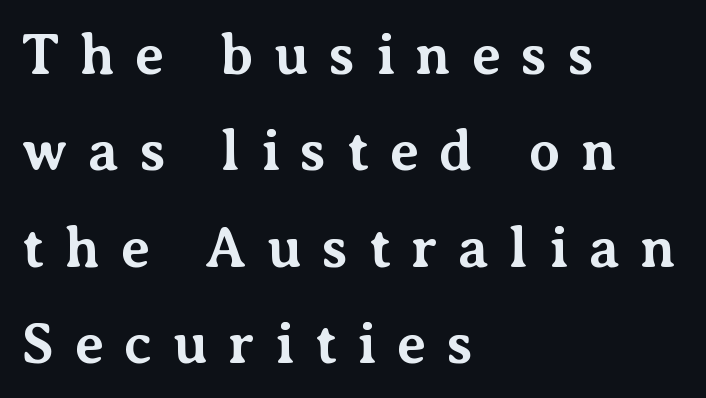
Q: Is the text bold? A: Yes.
Q: Is the text italic (slanted)? A: No, it is upright.
Q: Is the typeface a serif or a sans-serif typeface? A: Serif.
Q: Is the text underlined? A: No.
Q: How is the paragraph aligned? A: Left-aligned.
Q: Is the spacing between letters normal or unusually wide? A: Unusually wide.
Q: Is the spacing between lines tight, normal or loose? A: Normal.
Q: Width (condensed, normal, or wide)? A: Normal.
Q: Stroke contrast? A: Medium.
Q: x-height? A: Medium.
Q: Monospaced? A: No.
